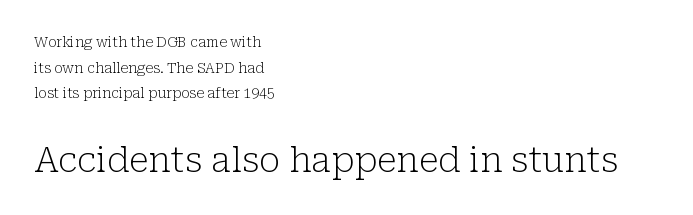
The image shows 35 px light serif type, upright; set left-aligned, line spacing 1.83x, normal letter spacing, not underlined; the second (bottom) block is 2.5x larger; low stroke contrast and a medium x-height.
